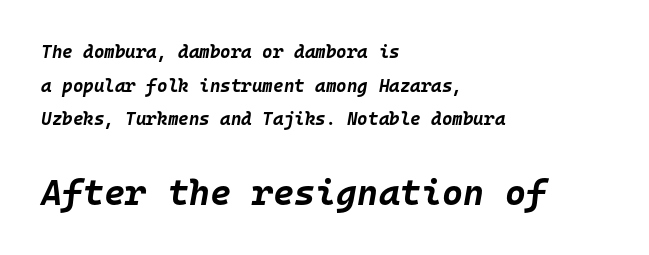
{"italic": "yes", "lean": "right", "slant_degrees": 10, "bold": "yes", "weight": "bold", "width": "normal", "stroke_contrast": "low", "x_height": "large", "monospaced": "yes", "underline": "no", "align": "left", "line_spacing_ratio": 1.87, "letter_spacing": "normal", "letter_spacing_em": 0.0, "larger_block": "second", "size_ratio": 2.0, "glyph_px": 36}
